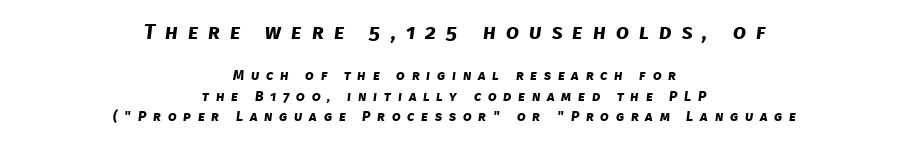
The image shows 21 px bold type; set centered, normal line spacing (1.46x), unusually wide letter spacing (+0.48 em), not underlined; the first (top) block is 1.5x larger.
